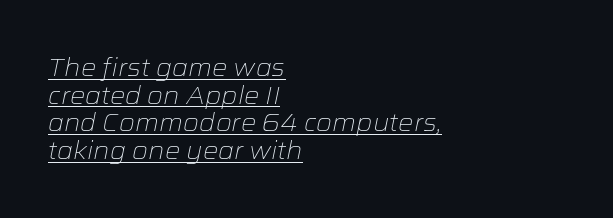
The image shows 24 px text type, italic (leaning right); set left-aligned, tight line spacing (1.15x), normal letter spacing, underlined.
